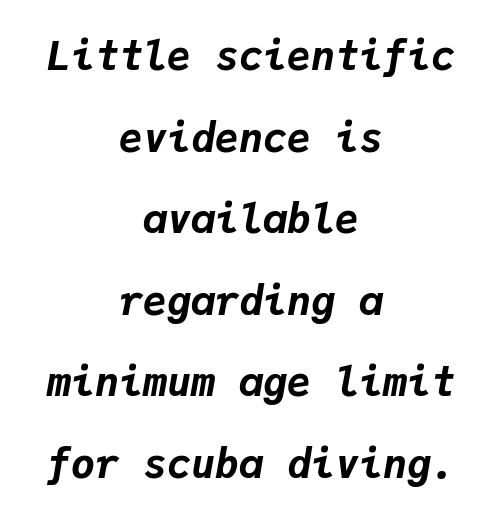
{"italic": "yes", "lean": "right", "slant_degrees": 9, "bold": "yes", "weight": "bold", "width": "normal", "stroke_contrast": "low", "x_height": "medium", "monospaced": "yes", "underline": "no", "align": "center", "line_spacing": "loose", "line_spacing_ratio": 2.04, "letter_spacing": "normal", "letter_spacing_em": 0.0, "glyph_px": 40}
